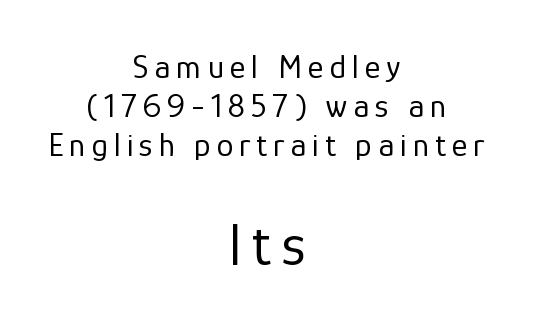
{"serif": "no", "italic": "no", "bold": "no", "weight": "regular", "width": "normal", "stroke_contrast": "low", "x_height": "medium", "monospaced": "no", "underline": "no", "align": "center", "line_spacing": "tight", "line_spacing_ratio": 1.14, "larger_block": "second", "size_ratio": 1.76, "glyph_px": 60}
